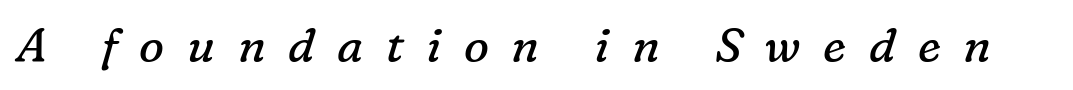
Q: Is the text bold? A: No.
Q: Is the text italic (slanted)? A: Yes, it leans right by about 16 degrees.
Q: Is the typeface a serif or a sans-serif typeface? A: Serif.
Q: Is the text underlined? A: No.
Q: Is the spacing between letters normal or unusually wide? A: Unusually wide.
Q: Width (condensed, normal, or wide)? A: Normal.
Q: Stroke contrast? A: Low.
Q: x-height? A: Medium.
Q: Monospaced? A: No.
